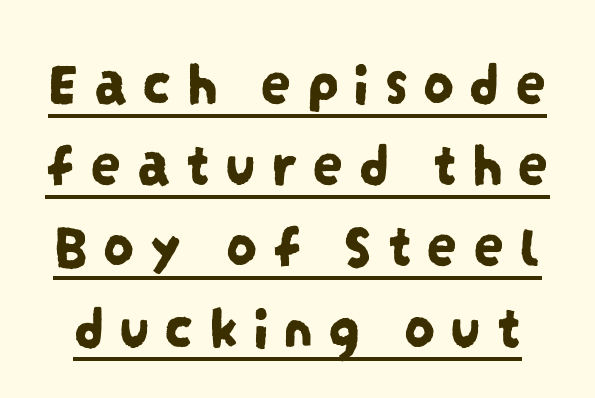
The image shows 62 px condensed sans-serif type; set normal line spacing (1.31x), unusually wide letter spacing (+0.23 em), underlined; low stroke contrast and a large x-height.
